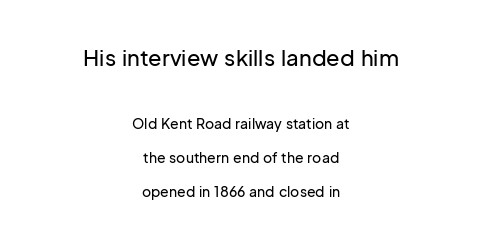
Default kerning and tracking; the words read as compact shapes. Unmarked baselines from the first word to the last. Typeset on center — no edge is straight. Rows of type keep a wide berth in the vertical direction. A roman cut, with each character standing at attention.
